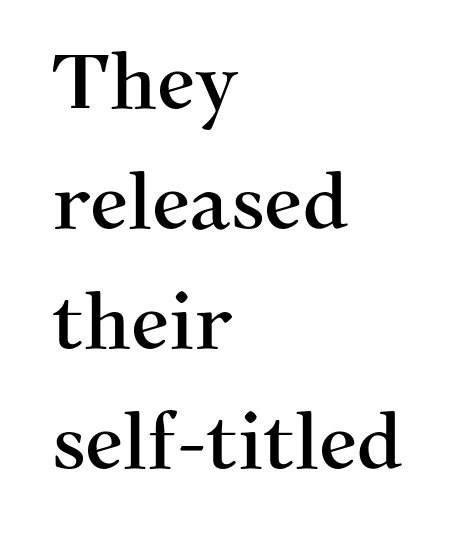
{"serif": "yes", "italic": "no", "width": "normal", "stroke_contrast": "medium", "x_height": "medium", "monospaced": "no", "underline": "no", "align": "left", "line_spacing": "normal", "line_spacing_ratio": 1.58, "letter_spacing": "normal", "letter_spacing_em": 0.0, "glyph_px": 76}
